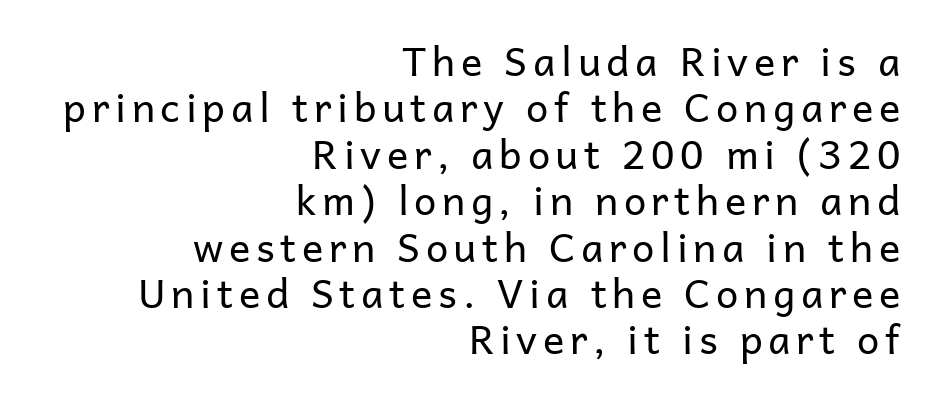
Q: Is the text bold? A: No.
Q: Is the text italic (slanted)? A: No, it is upright.
Q: Is the typeface a serif or a sans-serif typeface? A: Sans-serif.
Q: Is the text underlined? A: No.
Q: How is the paragraph aligned? A: Right-aligned.
Q: Width (condensed, normal, or wide)? A: Normal.
Q: Stroke contrast? A: Low.
Q: x-height? A: Medium.
Q: Monospaced? A: No.
